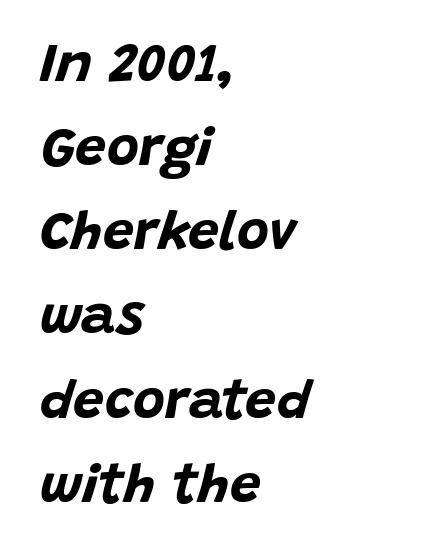
The rows are spaced the way most documents space them. Beneath every word, the page is bare. Think of a printed novel: that variable character pitch is what you see here. A classic flush-left, rag-right setting is used for this passage.
